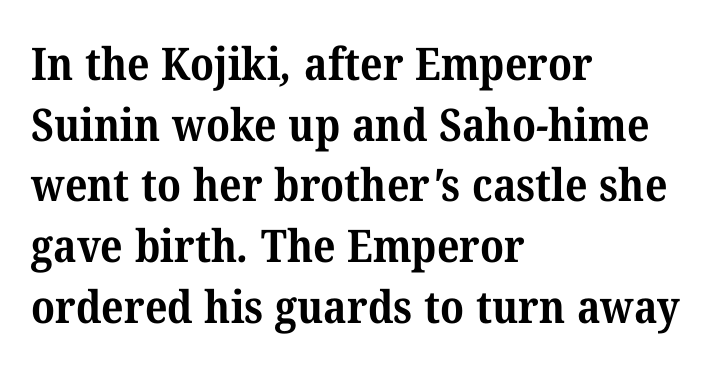
The image shows 45 px bold serif type; set left-aligned, normal line spacing (1.35x), normal letter spacing, not underlined; medium stroke contrast and a medium x-height.
